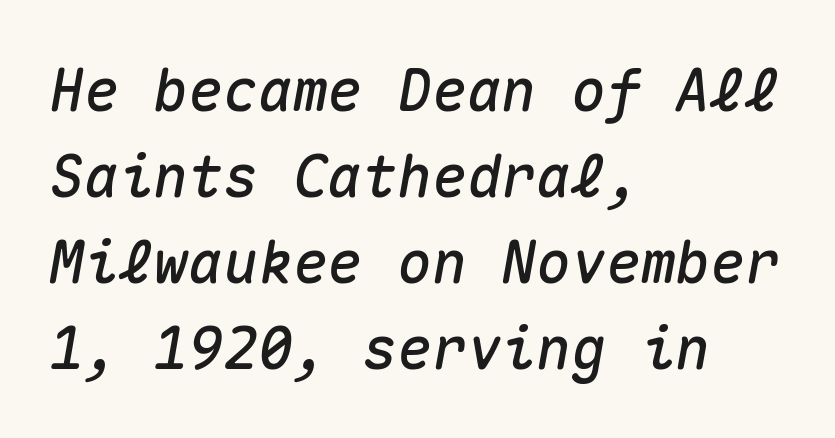
The image shows 58 px text type, italic (leaning right), monospaced; set left-aligned, normal line spacing (1.48x), normal letter spacing, not underlined; medium stroke contrast and a medium x-height.
